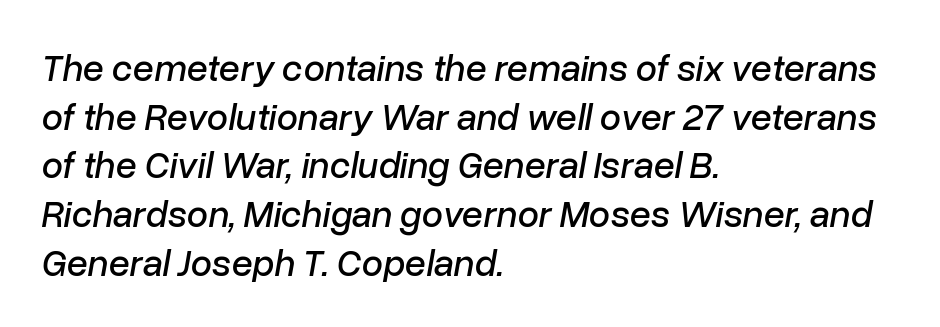
{"italic": "yes", "lean": "right", "slant_degrees": 10, "width": "normal", "stroke_contrast": "low", "x_height": "medium", "monospaced": "no", "underline": "no", "align": "left", "line_spacing": "normal", "line_spacing_ratio": 1.28, "letter_spacing": "normal", "letter_spacing_em": 0.0, "glyph_px": 38}
